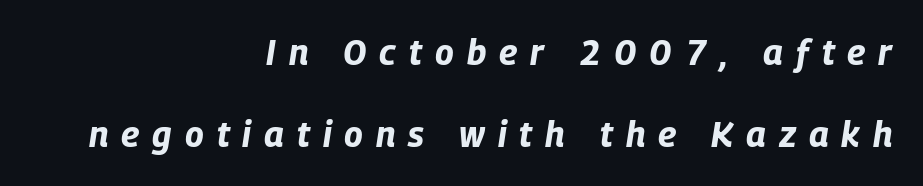
This rendering widens character spacing well past its baseline value. Typesetter's note: full bold, strokes at maximum text heaviness. The gap between lines stays unmarked. The rendering anchors every line to the right-hand side. Character widths vary here, with narrow letters taking less room than wide ones. Rows of type keep a wide berth in the vertical direction.
